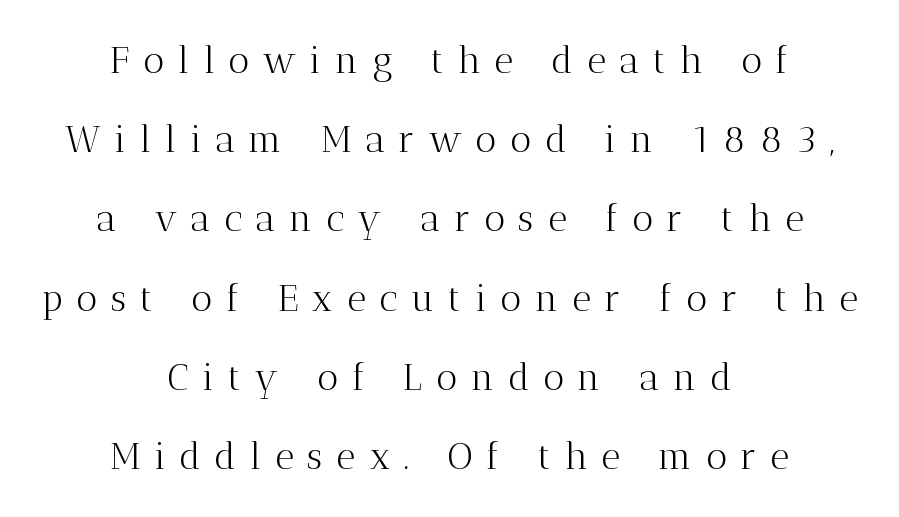
Q: Is the text bold? A: No.
Q: Is the text italic (slanted)? A: No, it is upright.
Q: Is the typeface a serif or a sans-serif typeface? A: Serif.
Q: Is the text underlined? A: No.
Q: How is the paragraph aligned? A: Centered.
Q: Is the spacing between letters normal or unusually wide? A: Unusually wide.
Q: Is the spacing between lines tight, normal or loose? A: Loose.
Q: Width (condensed, normal, or wide)? A: Normal.
Q: Stroke contrast? A: Medium.
Q: x-height? A: Medium.
Q: Monospaced? A: No.
